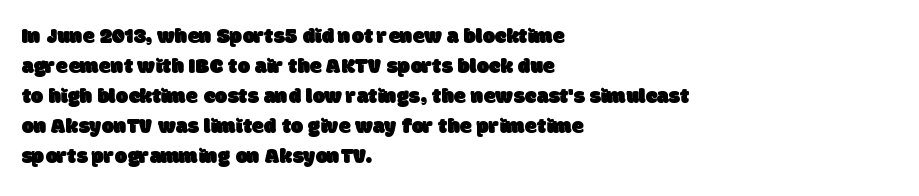
The space between consecutive lines is moderate. Underline: absent. Tracking here is standard; glyphs follow each other at the usual distance. Notice how the passage keeps a crisp vertical edge on the left only.
